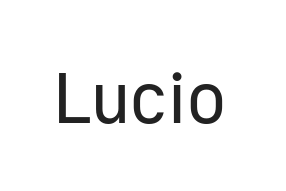
Compared with a typical body face, this is equally light or lighter still. This sample has the flowing, uneven cadence of proportional lettering. No italicization has been applied; the sample stays upright. Letterform terminals end flat and unadorned throughout the passage. The foot of each line stays bare and open.
